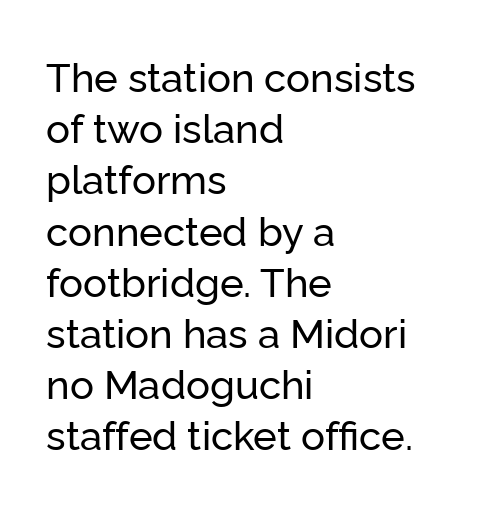
The image shows 40 px sans-serif type, upright; set left-aligned, normal line spacing (1.28x), normal letter spacing, not underlined; low stroke contrast and a medium x-height.
